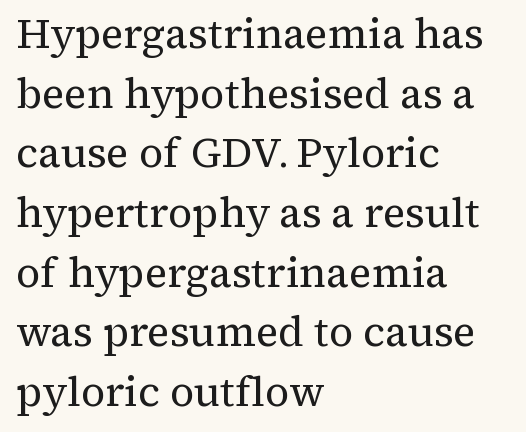
{"serif": "yes", "italic": "no", "bold": "no", "weight": "regular", "width": "normal", "stroke_contrast": "medium", "x_height": "medium", "monospaced": "no", "underline": "no", "align": "left", "line_spacing": "normal", "line_spacing_ratio": 1.42, "letter_spacing": "normal", "letter_spacing_em": 0.0, "glyph_px": 42}
